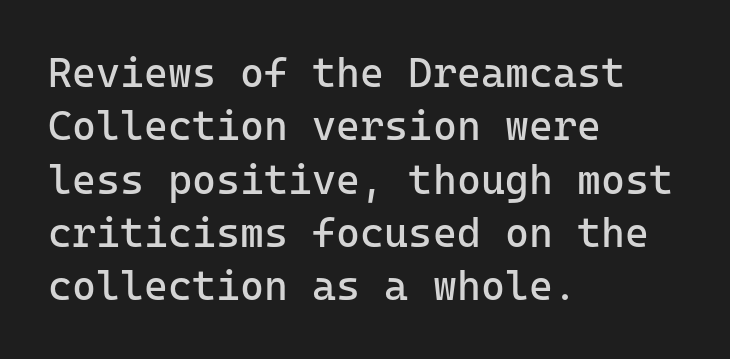
Just letters on the line, the space beneath them empty. Classification — sans serif. A light-to-regular cut is what we see here. Regarding leading, the lines here are spaced in the standard way.
